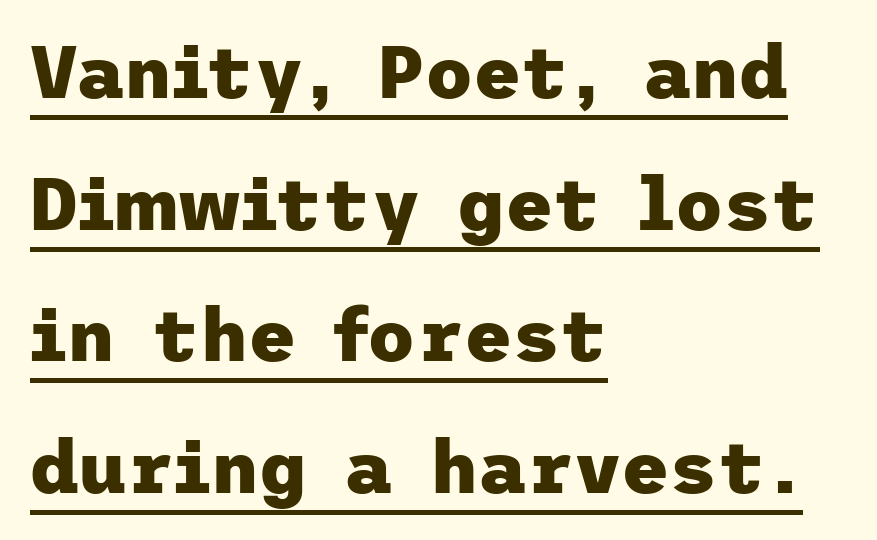
{"serif": "no", "italic": "no", "bold": "yes", "weight": "heavy", "width": "normal", "stroke_contrast": "low", "x_height": "medium", "underline": "yes", "align": "left", "line_spacing_ratio": 1.78, "letter_spacing": "normal", "letter_spacing_em": 0.0, "glyph_px": 74}
